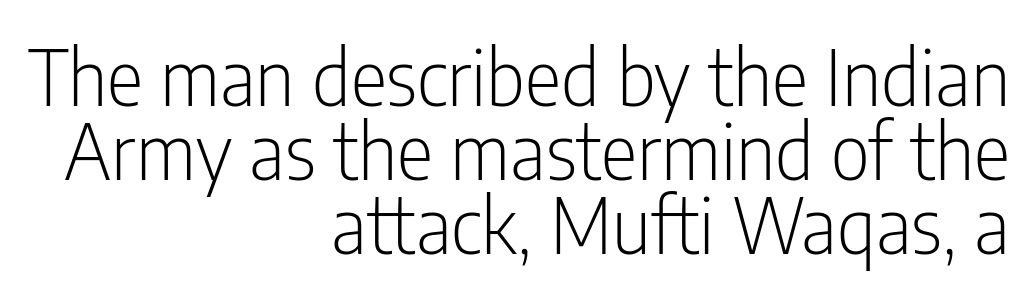
The image shows 77 px light, condensed sans-serif type, upright; set right-aligned, tight line spacing (0.96x), normal letter spacing, not underlined; low stroke contrast and a medium x-height.
